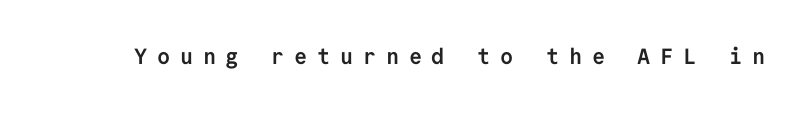
Q: Is the text bold? A: Yes.
Q: Is the text italic (slanted)? A: No, it is upright.
Q: Is the text underlined? A: No.
Q: Is the spacing between letters normal or unusually wide? A: Unusually wide.
